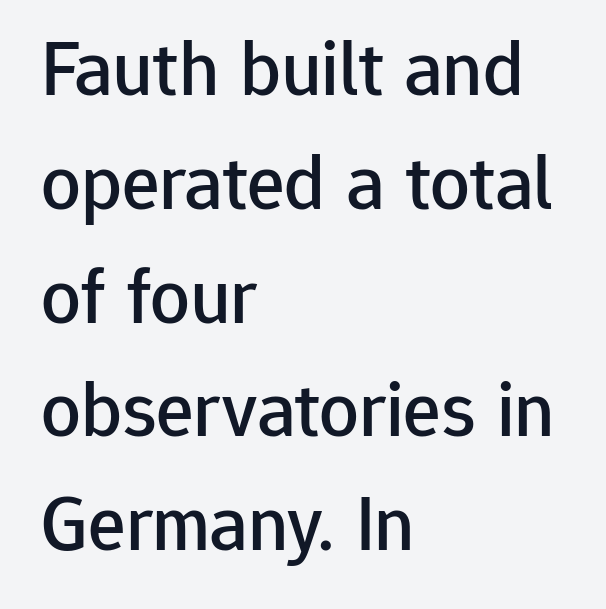
The image shows 79 px sans-serif type, upright; set left-aligned, normal line spacing (1.44x), normal letter spacing, not underlined; low stroke contrast and a medium x-height.
